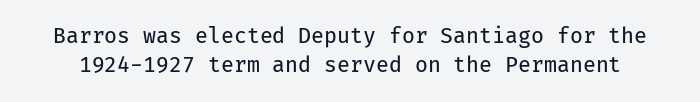
The passage shown is not bold in any degree. Evenly set lines give the paragraph a standard silhouette. Words appear dense and cohesive because spacing is normal. Has an underline been added? It has not. Nope, not italic — everything's standing straight.
